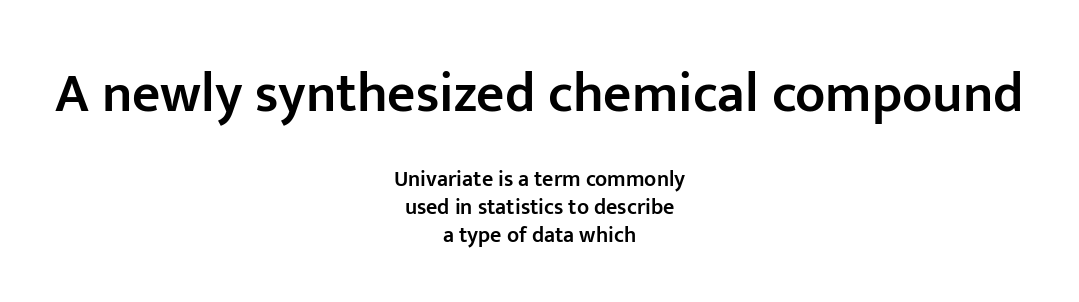
{"serif": "no", "italic": "no", "bold": "semi", "weight": "semibold", "width": "normal", "stroke_contrast": "low", "x_height": "medium", "monospaced": "no", "underline": "no", "align": "center", "line_spacing": "normal", "line_spacing_ratio": 1.26, "letter_spacing": "normal", "letter_spacing_em": 0.0, "larger_block": "first", "size_ratio": 2.5, "glyph_px": 55}
